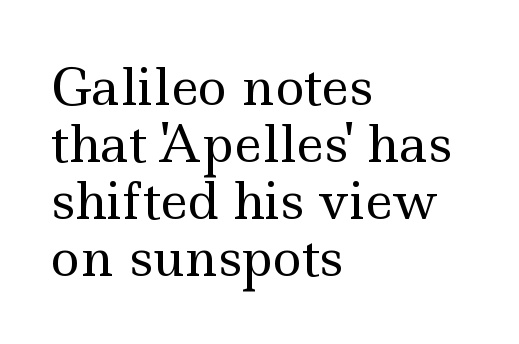
Q: Is the text bold? A: No.
Q: Is the text italic (slanted)? A: No, it is upright.
Q: Is the typeface a serif or a sans-serif typeface? A: Serif.
Q: Is the text underlined? A: No.
Q: How is the paragraph aligned? A: Left-aligned.
Q: Is the spacing between letters normal or unusually wide? A: Normal.
Q: Is the spacing between lines tight, normal or loose? A: Tight.
Q: Width (condensed, normal, or wide)? A: Wide.
Q: x-height? A: Small.
Q: Monospaced? A: No.
